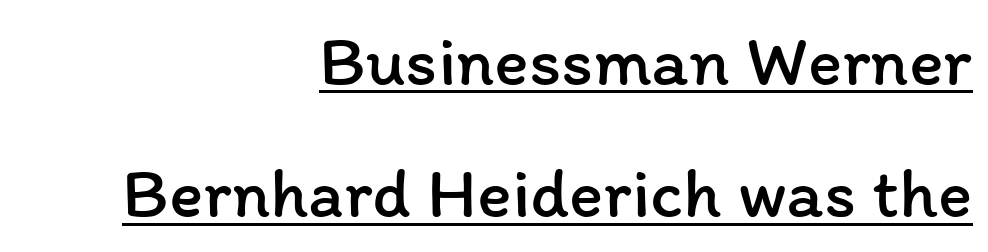
Q: Is the text bold? A: No.
Q: Is the text italic (slanted)? A: No, it is upright.
Q: Is the text underlined? A: Yes.
Q: How is the paragraph aligned? A: Right-aligned.
Q: Is the spacing between letters normal or unusually wide? A: Normal.
Q: Width (condensed, normal, or wide)? A: Normal.
Q: Stroke contrast? A: Low.
Q: x-height? A: Medium.
Q: Monospaced? A: No.
